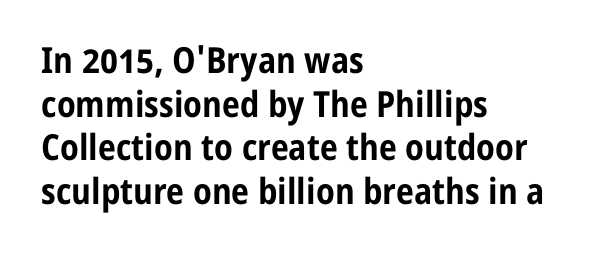
The lines in this sample share a left origin and differ only in where they stop. Typographically, this falls in the sans-serif category. Letters rest on an invisible, unmarked baseline. As a designer I'd log this as weight 700, bold. Observe the ordinary spacing: letters are neighbours, not strangers.
